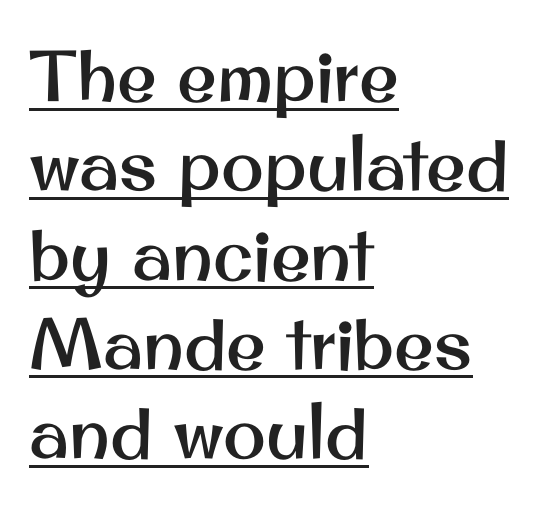
The image shows 72 px sans-serif type, upright; set left-aligned, line spacing 1.24x, normal letter spacing, underlined; medium stroke contrast and a small x-height.
